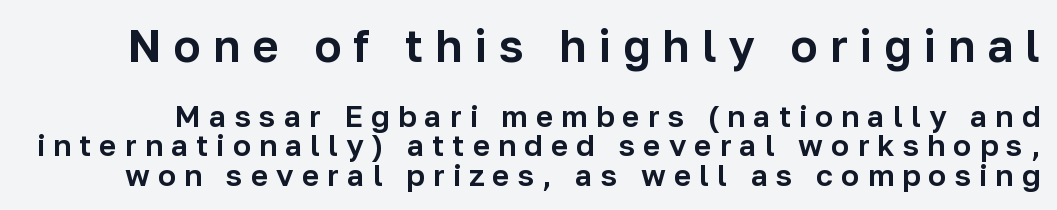
Caption: expanded tracking, letters set apart. This block would grow much taller if given ordinary leading; it's compressed now. Serif or sans? Sans — the stroke terminals are bare. The block sitting higher on the canvas is the one with enlarged characters. Descenders hang freely into open space.
